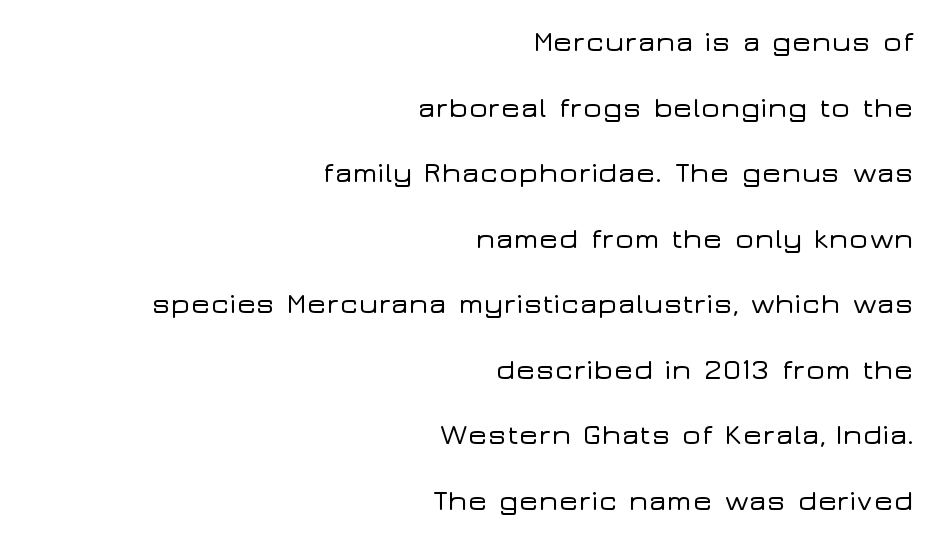
{"serif": "no", "italic": "no", "width": "wide", "stroke_contrast": "low", "x_height": "medium", "monospaced": "no", "underline": "no", "align": "right", "line_spacing": "loose", "line_spacing_ratio": 2.26, "letter_spacing": "normal", "letter_spacing_em": 0.0, "glyph_px": 29}
